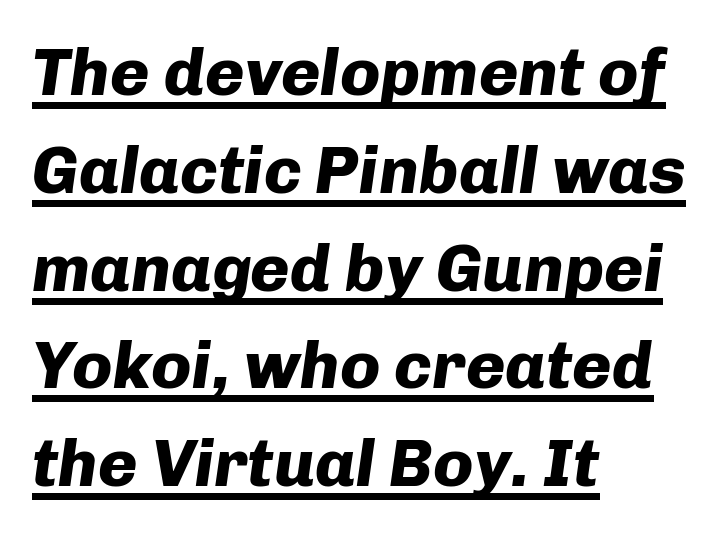
This sample has the flowing, uneven cadence of proportional lettering. I'd describe the lettering as bold — thick and assertive. Tracking value appears to be zero — textbook default spacing. Has an underline been added? It has. Layout note: lines flush left. The glyphs look as if they've been sheared to an angle.
